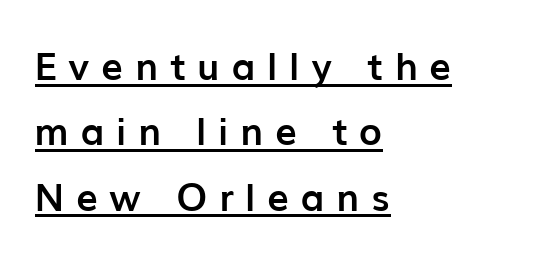
{"serif": "no", "italic": "no", "bold": "yes", "weight": "semibold", "width": "normal", "stroke_contrast": "low", "x_height": "medium", "monospaced": "no", "underline": "yes", "align": "left", "line_spacing_ratio": 1.72, "letter_spacing": "wide", "letter_spacing_em": 0.32, "glyph_px": 38}
